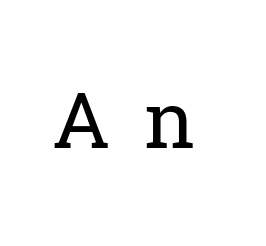
The image shows 78 px regular-weight serif type, upright; set unusually wide letter spacing (+0.43 em), not underlined; low stroke contrast and a medium x-height.
